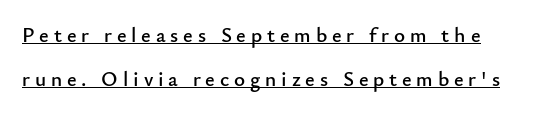
How are the letters spaced? Widely, with obvious added tracking. Quick note: underline on. Widely set lines give the paragraph a tall, airy silhouette. Nope, not italic — everything's standing straight. The ragged edge is on the right, which tells us the setting is flush left.
